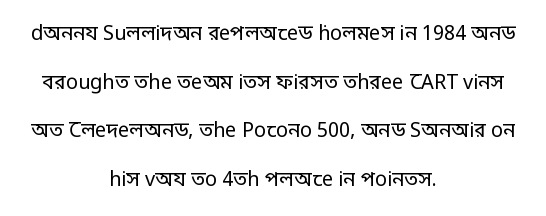
Airy leading. Spacing between characters is what you'd get straight out of the box. The words here are not underlined. A centered setting, common on invitations and titles, is used for this passage. Tall strokes in this sample are plumb rather than angled. No extra ink here — the face is not bold.
